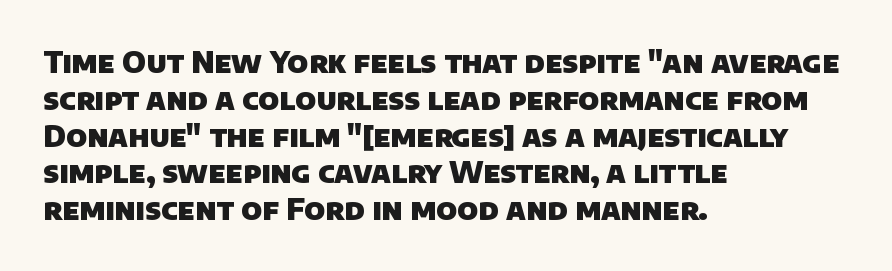
Each glyph is drawn with heavy, bold strokes. Teacher's note: observe the even left margin — that is flush-left alignment. Look at the tracking — it's just the regular setting, nothing added. Leading: standard. The passage shown is not underscored anywhere. No feet cap the strokes, marking this as sans-serif type.
